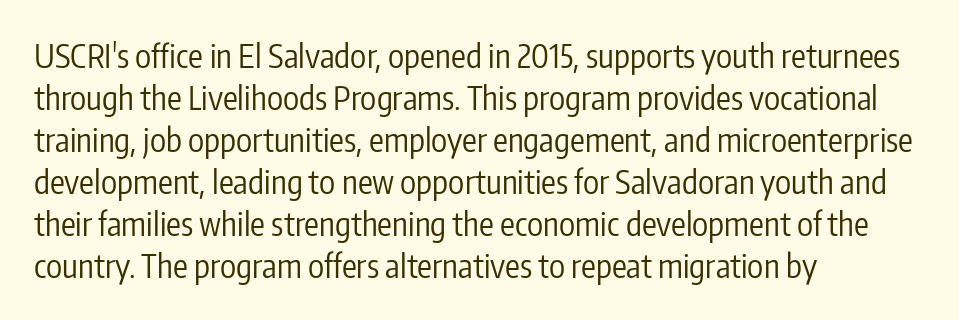
{"serif": "no", "italic": "no", "bold": "no", "weight": "regular", "width": "condensed", "stroke_contrast": "low", "x_height": "medium", "monospaced": "no", "underline": "no", "align": "left", "line_spacing": "normal", "line_spacing_ratio": 1.27, "letter_spacing": "normal", "letter_spacing_em": 0.0, "glyph_px": 33}
